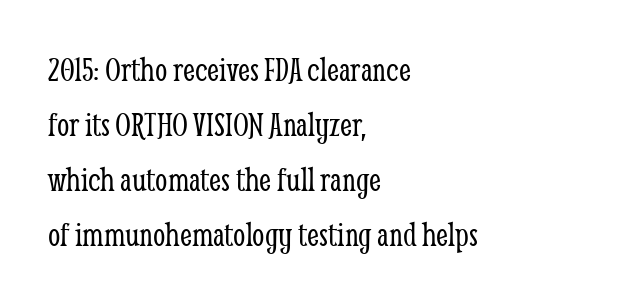
{"serif": "yes", "italic": "no", "bold": "no", "weight": "light", "width": "condensed", "stroke_contrast": "low", "x_height": "medium", "monospaced": "no", "underline": "no", "align": "left", "line_spacing": "normal", "line_spacing_ratio": 1.57, "letter_spacing": "normal", "letter_spacing_em": 0.0, "glyph_px": 35}
